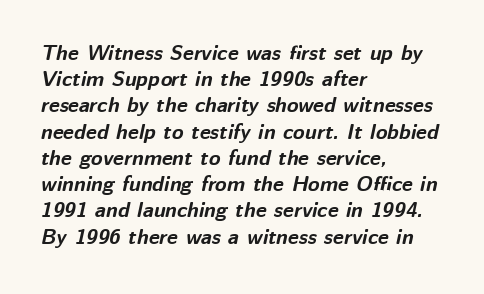
The axis of the letterforms is tilted away from vertical. The space between consecutive lines is moderate. The rendering uses a bold face; every stroke is thick and dark. The face used here is rendered with its standard letterfit.
